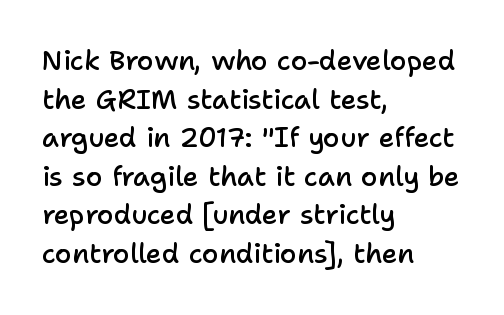
{"italic": "no", "bold": "semi", "underline": "no", "align": "left", "line_spacing": "normal", "line_spacing_ratio": 1.43, "letter_spacing": "normal", "letter_spacing_em": 0.0, "glyph_px": 27}
